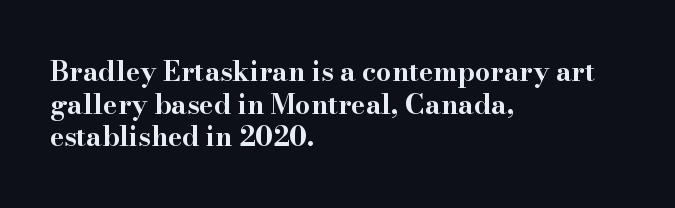
Q: Is the text bold? A: Yes.
Q: Is the text italic (slanted)? A: No, it is upright.
Q: Is the text underlined? A: No.
Q: How is the paragraph aligned? A: Left-aligned.
Q: Is the spacing between letters normal or unusually wide? A: Normal.
